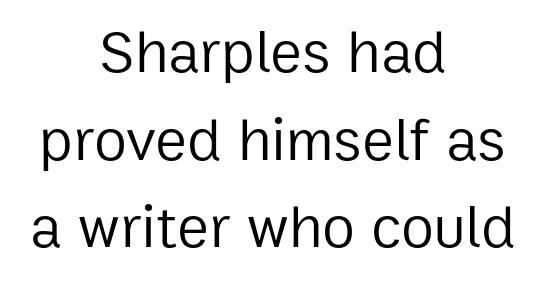
The font sits on the lighter half of the weight spectrum, regular included. The foot of each line stays bare and open. The passage shown stacks its lines at a standard gap. Note the varied advance widths — an 'i' is clearly narrower than an 'm'. The glyphs in this specimen are sans serif.
